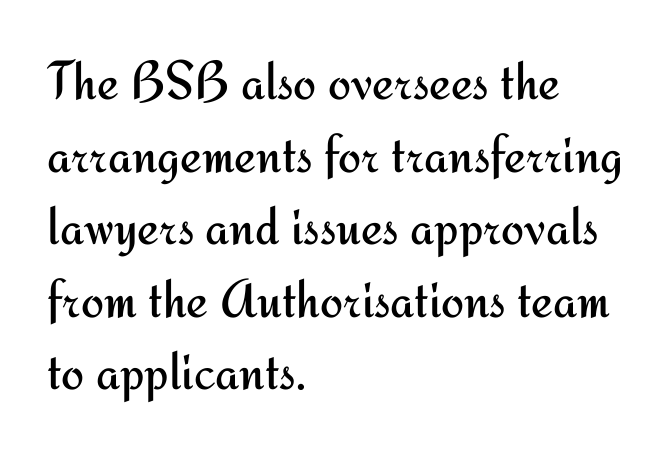
{"serif": "no", "italic": "no", "bold": "no", "weight": "regular", "width": "normal", "stroke_contrast": "medium", "x_height": "small", "monospaced": "no", "underline": "no", "align": "left", "line_spacing": "normal", "line_spacing_ratio": 1.32, "letter_spacing": "normal", "letter_spacing_em": 0.0, "glyph_px": 55}
